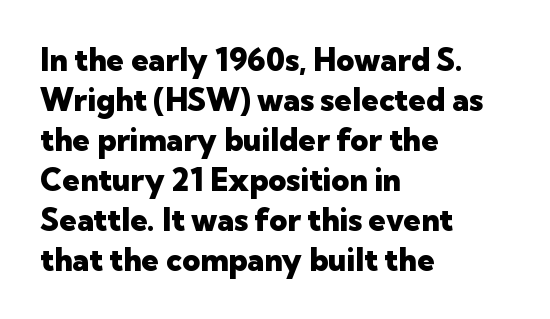
Q: Is the text bold? A: Yes.
Q: Is the text italic (slanted)? A: No, it is upright.
Q: Is the typeface a serif or a sans-serif typeface? A: Sans-serif.
Q: Is the text underlined? A: No.
Q: How is the paragraph aligned? A: Left-aligned.
Q: Is the spacing between letters normal or unusually wide? A: Normal.
Q: Is the spacing between lines tight, normal or loose? A: Normal.
Q: Width (condensed, normal, or wide)? A: Normal.
Q: Stroke contrast? A: Low.
Q: x-height? A: Medium.
Q: Monospaced? A: No.
